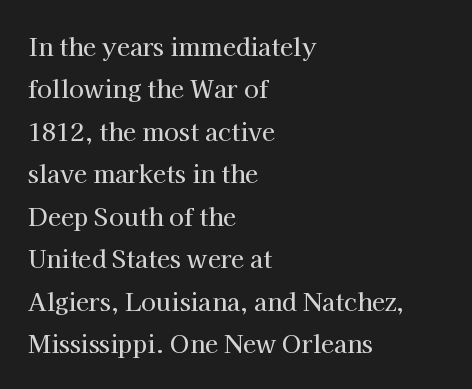
This sample uses an upright cut, with every glyph sitting square on the baseline. Letter spacing: default. All the whitespace from short lines collects on the right. The gap between lines stays unmarked.
